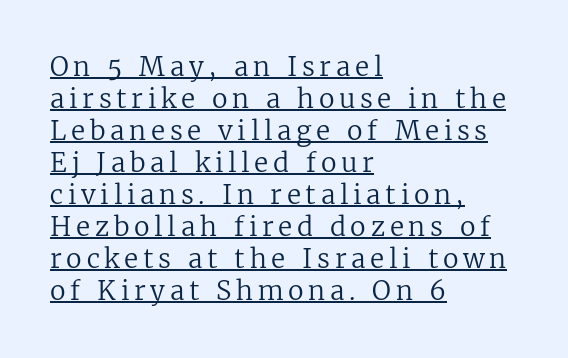
Q: Is the text bold? A: No.
Q: Is the text italic (slanted)? A: No, it is upright.
Q: Is the text underlined? A: Yes.
Q: How is the paragraph aligned? A: Left-aligned.
